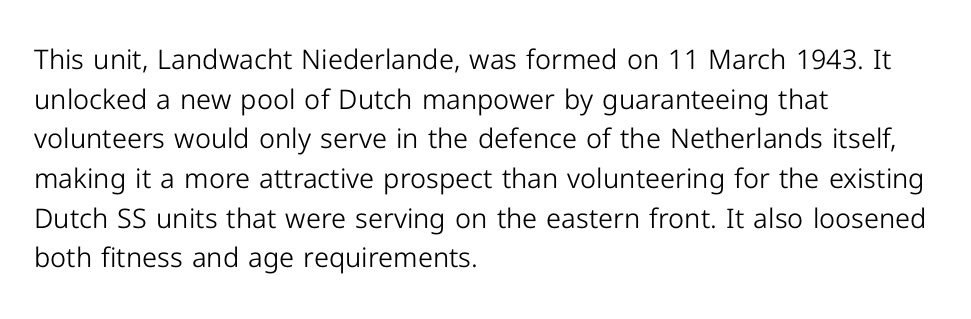
{"italic": "no", "bold": "no", "underline": "no", "align": "left", "line_spacing": "normal", "line_spacing_ratio": 1.47, "letter_spacing": "normal", "letter_spacing_em": 0.0, "glyph_px": 27}
